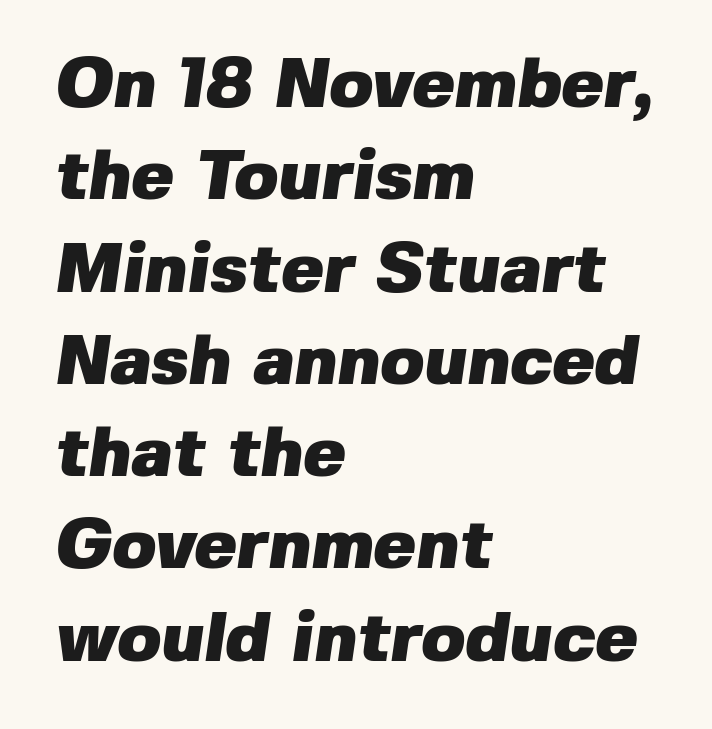
The image shows 71 px heavy sans-serif type; set left-aligned, normal line spacing (1.3x), normal letter spacing, not underlined; low stroke contrast and a medium x-height.
